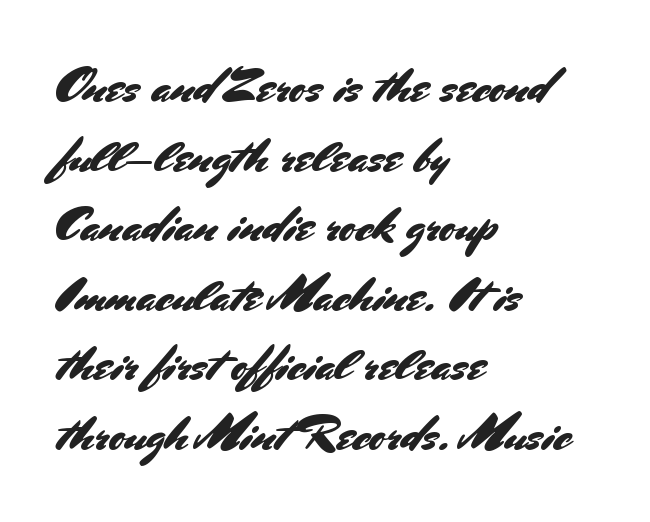
The image shows 49 px sans-serif type; set left-aligned, normal line spacing (1.42x), normal letter spacing, not underlined; medium stroke contrast and a small x-height.
